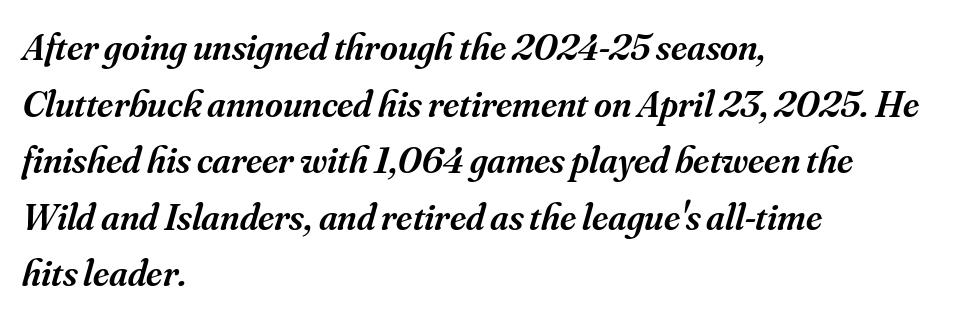
The image shows 38 px semibold serif type, italic (leaning right); set left-aligned, normal line spacing (1.49x), normal letter spacing, not underlined; medium stroke contrast and a small x-height.
